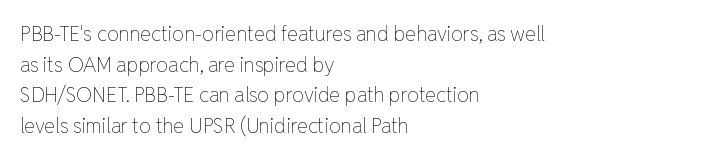
{"italic": "no", "bold": "no", "underline": "no", "align": "left", "line_spacing": "normal", "line_spacing_ratio": 1.53, "letter_spacing": "normal", "letter_spacing_em": 0.0, "glyph_px": 20}
